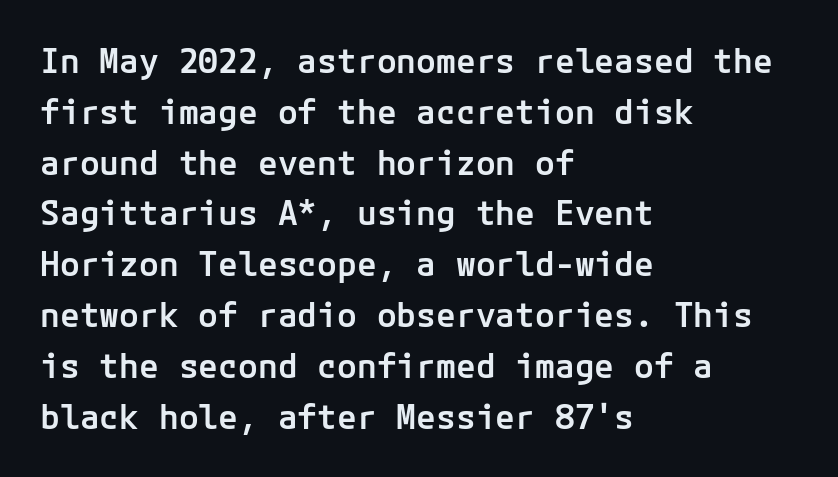
{"serif": "no", "italic": "no", "bold": "semi", "weight": "semibold", "width": "normal", "stroke_contrast": "low", "x_height": "medium", "underline": "no", "align": "left", "line_spacing": "normal", "line_spacing_ratio": 1.54, "letter_spacing": "normal", "letter_spacing_em": 0.0, "glyph_px": 33}
